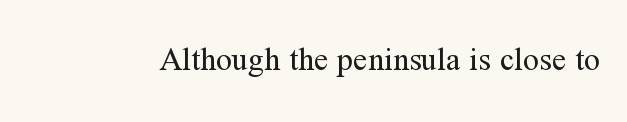
{"serif": "yes", "italic": "no", "bold": "no", "weight": "regular", "width": "normal", "stroke_contrast": "medium", "x_height": "medium", "monospaced": "no", "underline": "no", "letter_spacing": "normal", "letter_spacing_em": 0.0, "glyph_px": 32}
